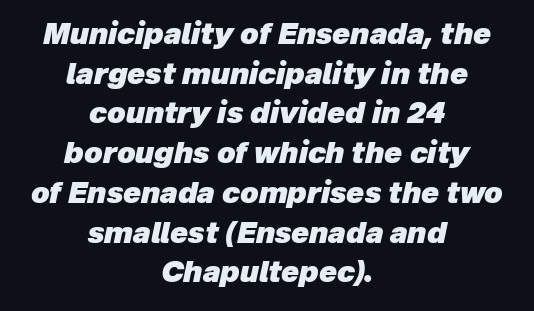
The image shows 29 px heavy type, italic (leaning right); set centered, normal line spacing (1.37x), normal letter spacing, not underlined; low stroke contrast and a medium x-height.
